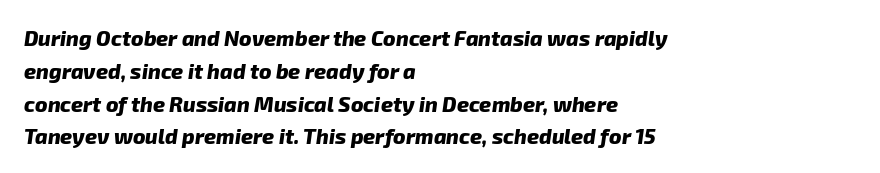
The image shows 21 px bold type; set left-aligned, normal line spacing (1.56x), normal letter spacing, not underlined.
